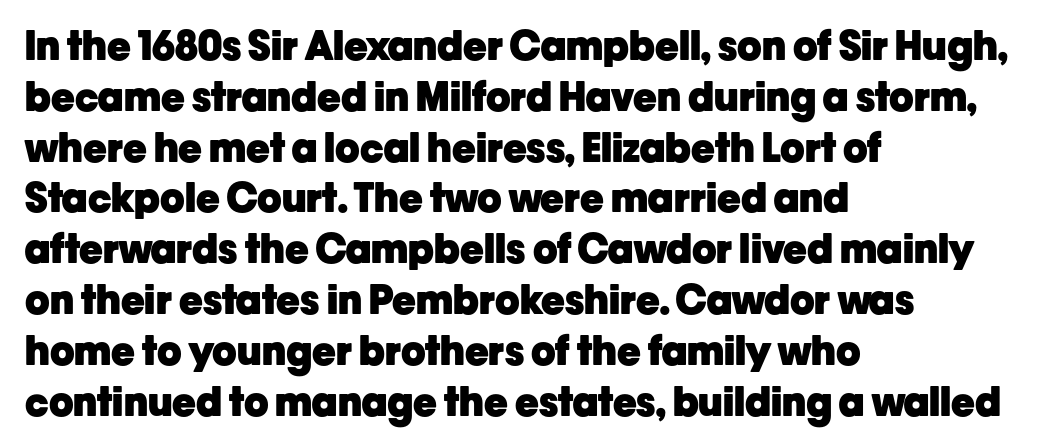
The image shows 40 px heavy sans-serif type, upright; set left-aligned, normal line spacing (1.27x), normal letter spacing, not underlined; low stroke contrast and a medium x-height.
